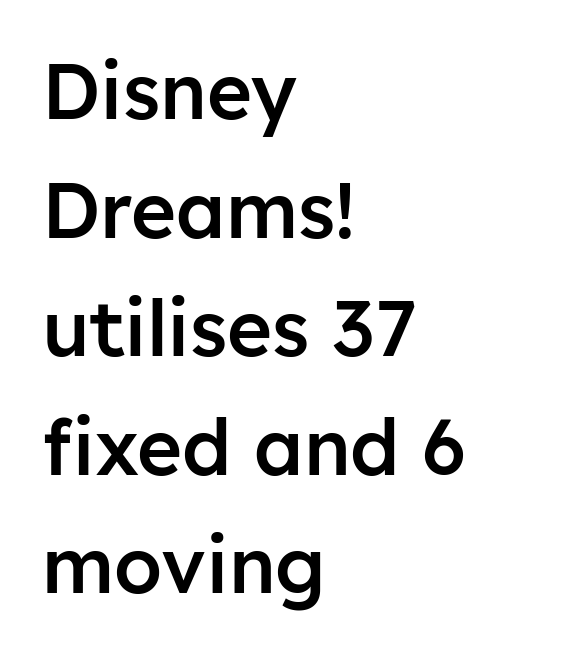
{"serif": "no", "italic": "no", "bold": "semi", "weight": "semibold", "width": "normal", "stroke_contrast": "low", "x_height": "medium", "monospaced": "no", "underline": "no", "align": "left", "line_spacing": "normal", "line_spacing_ratio": 1.54, "letter_spacing": "normal", "letter_spacing_em": 0.0, "glyph_px": 77}
